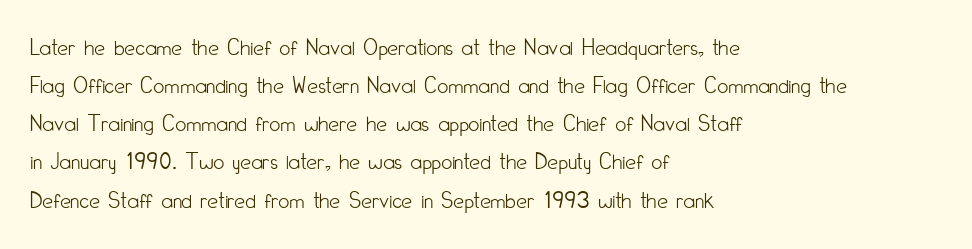
Q: Is the text bold? A: No.
Q: Is the text italic (slanted)? A: No, it is upright.
Q: Is the text underlined? A: No.
Q: How is the paragraph aligned? A: Left-aligned.
Q: Is the spacing between letters normal or unusually wide? A: Normal.
Q: Is the spacing between lines tight, normal or loose? A: Normal.
